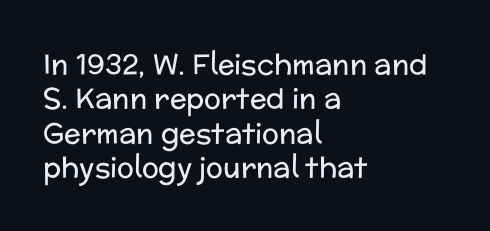
Q: Is the text bold? A: No.
Q: Is the text italic (slanted)? A: No, it is upright.
Q: Is the typeface a serif or a sans-serif typeface? A: Sans-serif.
Q: Is the text underlined? A: No.
Q: How is the paragraph aligned? A: Left-aligned.
Q: Is the spacing between letters normal or unusually wide? A: Normal.
Q: Width (condensed, normal, or wide)? A: Normal.
Q: Stroke contrast? A: Low.
Q: x-height? A: Medium.
Q: Monospaced? A: No.
